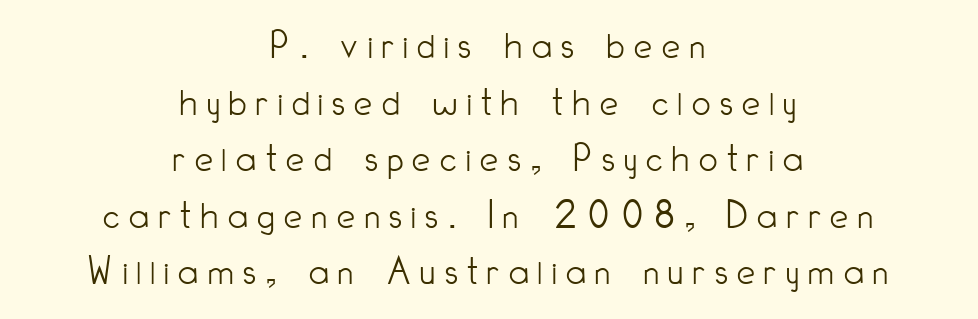
Q: Is the text bold? A: No.
Q: Is the text italic (slanted)? A: No, it is upright.
Q: Is the typeface a serif or a sans-serif typeface? A: Sans-serif.
Q: Is the text underlined? A: No.
Q: How is the paragraph aligned? A: Centered.
Q: Is the spacing between letters normal or unusually wide? A: Unusually wide.
Q: Is the spacing between lines tight, normal or loose? A: Normal.
Q: Width (condensed, normal, or wide)? A: Condensed.
Q: Stroke contrast? A: Low.
Q: x-height? A: Small.
Q: Monospaced? A: No.
